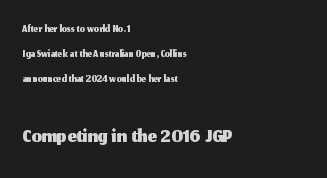
The space between consecutive lines is moderate. The glyphs are unaccompanied by any horizontal stroke below them. The compositor pushed each line to the left boundary. No extra tracking has been applied to these lines. Here the designer chose a conventional face with non-uniform glyph widths. Designer's note — italics off, roman on.
